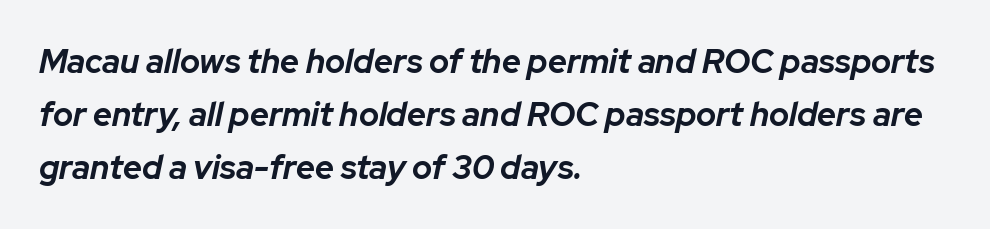
Q: Is the text bold? A: Yes.
Q: Is the text italic (slanted)? A: Yes, it leans right by about 12 degrees.
Q: Is the text underlined? A: No.
Q: How is the paragraph aligned? A: Left-aligned.
Q: Is the spacing between letters normal or unusually wide? A: Normal.
Q: Is the spacing between lines tight, normal or loose? A: Normal.
Q: Width (condensed, normal, or wide)? A: Normal.
Q: Stroke contrast? A: Low.
Q: x-height? A: Medium.
Q: Monospaced? A: No.
